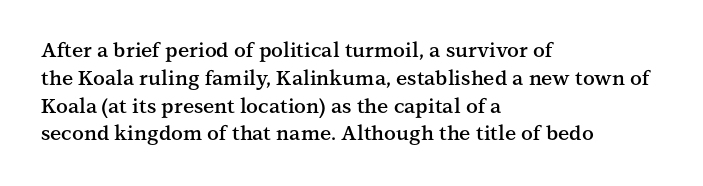
{"italic": "no", "bold": "semi", "underline": "no", "align": "left", "line_spacing": "normal", "line_spacing_ratio": 1.39, "letter_spacing": "normal", "letter_spacing_em": 0.0, "glyph_px": 20}
